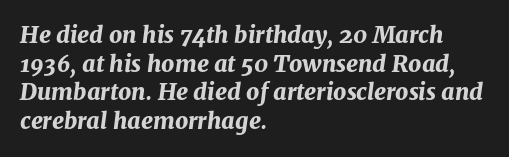
{"italic": "yes", "lean": "right", "slant_degrees": 8, "bold": "yes", "underline": "no", "align": "left", "line_spacing": "normal", "line_spacing_ratio": 1.25, "letter_spacing": "normal", "letter_spacing_em": 0.0, "glyph_px": 23}
